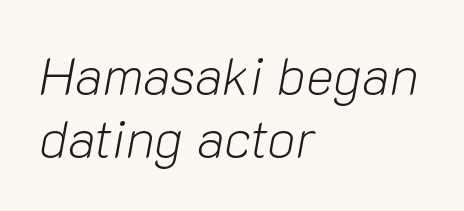
{"italic": "yes", "lean": "right", "slant_degrees": 10, "bold": "no", "weight": "light", "width": "normal", "stroke_contrast": "low", "x_height": "medium", "monospaced": "no", "underline": "no", "align": "left", "line_spacing_ratio": 1.18, "letter_spacing": "normal", "letter_spacing_em": 0.0, "glyph_px": 53}
